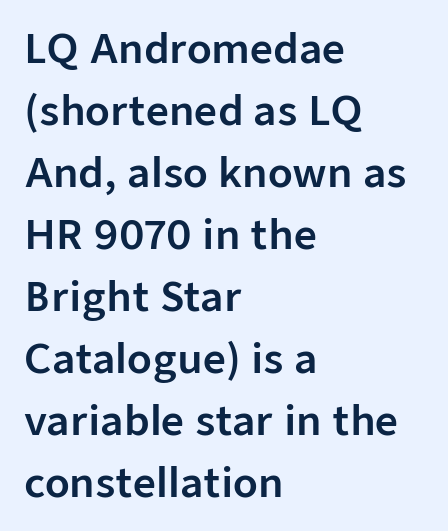
Q: Is the text italic (slanted)? A: No, it is upright.
Q: Is the typeface a serif or a sans-serif typeface? A: Sans-serif.
Q: Is the text underlined? A: No.
Q: How is the paragraph aligned? A: Left-aligned.
Q: Is the spacing between letters normal or unusually wide? A: Normal.
Q: Is the spacing between lines tight, normal or loose? A: Normal.
Q: Width (condensed, normal, or wide)? A: Normal.
Q: Stroke contrast? A: Low.
Q: x-height? A: Medium.
Q: Monospaced? A: No.
